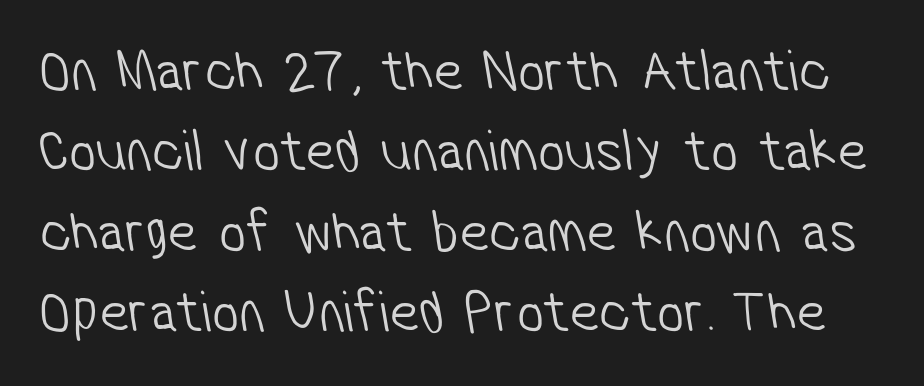
The type family on display is of the sans-serif kind. Here the glyphs are tracked normally, forming tight word shapes. These lines are rendered in a variable-pitch font. The rows are spaced the way most documents space them. The zone under the glyphs is completely vacant.
